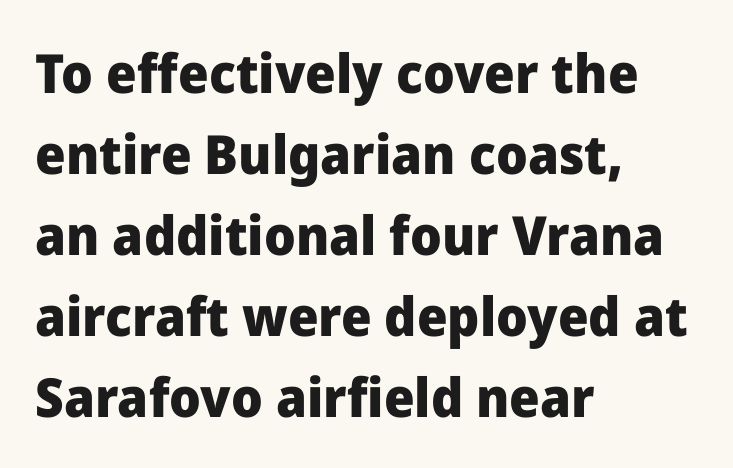
Q: Is the text bold? A: Yes.
Q: Is the text italic (slanted)? A: No, it is upright.
Q: Is the typeface a serif or a sans-serif typeface? A: Sans-serif.
Q: Is the text underlined? A: No.
Q: How is the paragraph aligned? A: Left-aligned.
Q: Is the spacing between letters normal or unusually wide? A: Normal.
Q: Is the spacing between lines tight, normal or loose? A: Normal.
Q: Width (condensed, normal, or wide)? A: Normal.
Q: Stroke contrast? A: Low.
Q: x-height? A: Medium.
Q: Monospaced? A: No.
